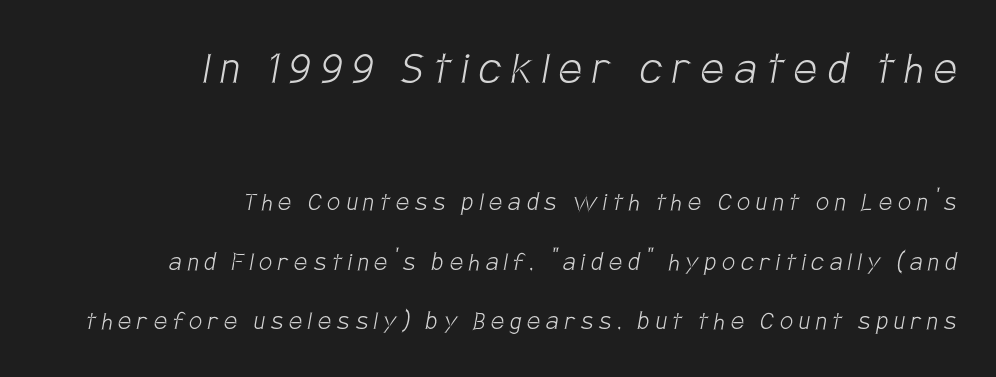
The image shows 51 px light, condensed sans-serif type; set right-aligned, loose line spacing (2.05x), unusually wide letter spacing (+0.21 em), not underlined; the first (top) block is 1.76x larger; low stroke contrast and a large x-height.
